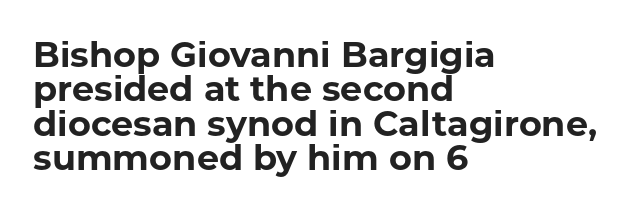
The image shows 35 px bold sans-serif type, upright; set left-aligned, tight line spacing (0.98x), normal letter spacing, not underlined; low stroke contrast and a medium x-height.
